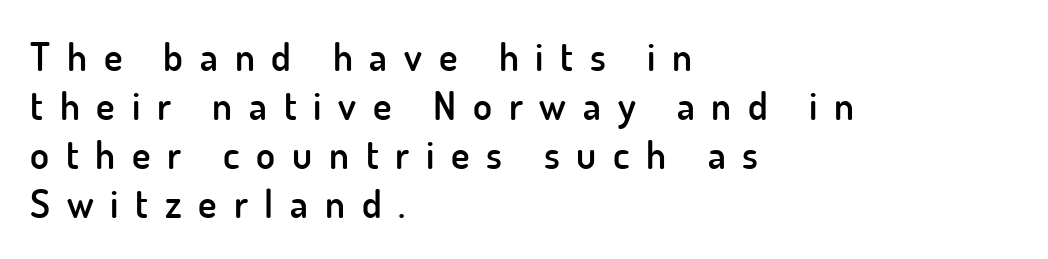
Beneath every word, the page is bare. Nothing sits at the stroke ends, so this counts as sans-serif. Spacing between characters has been opened up far beyond the box default. Is this a fixed-width face? No — the glyphs have proportional, varying widths. Strokes here are thickened, but only to semibold level. In terms of leading, this rendering sits right in the middle.
